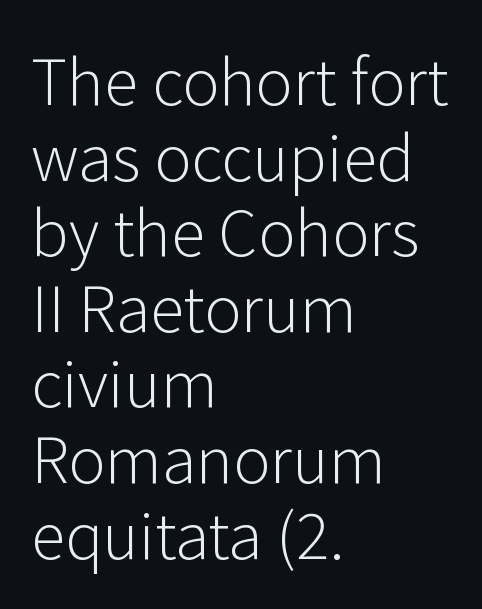
{"serif": "no", "italic": "no", "bold": "no", "weight": "light", "width": "normal", "stroke_contrast": "low", "x_height": "medium", "monospaced": "no", "underline": "no", "align": "left", "line_spacing_ratio": 1.2, "letter_spacing": "normal", "letter_spacing_em": 0.0, "glyph_px": 63}
